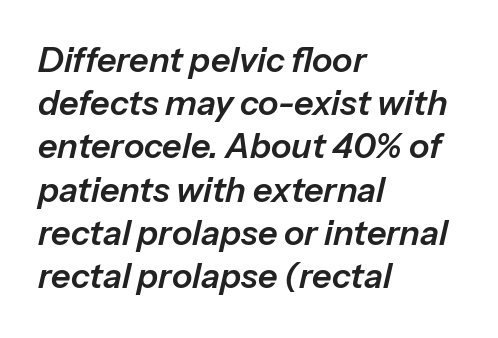
The image shows 34 px text type, italic (leaning right); set left-aligned, normal line spacing (1.27x), normal letter spacing, not underlined; low stroke contrast and a medium x-height.
